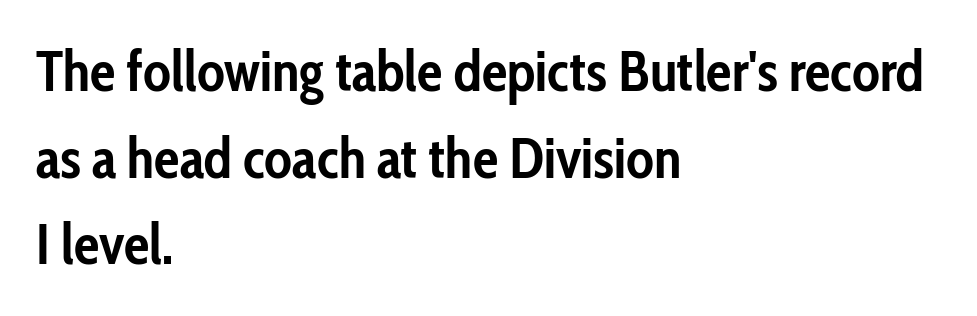
Q: Is the text bold? A: Yes.
Q: Is the text italic (slanted)? A: No, it is upright.
Q: Is the typeface a serif or a sans-serif typeface? A: Sans-serif.
Q: Is the text underlined? A: No.
Q: How is the paragraph aligned? A: Left-aligned.
Q: Is the spacing between letters normal or unusually wide? A: Normal.
Q: Is the spacing between lines tight, normal or loose? A: Normal.
Q: Width (condensed, normal, or wide)? A: Condensed.
Q: Stroke contrast? A: Low.
Q: x-height? A: Medium.
Q: Monospaced? A: No.
